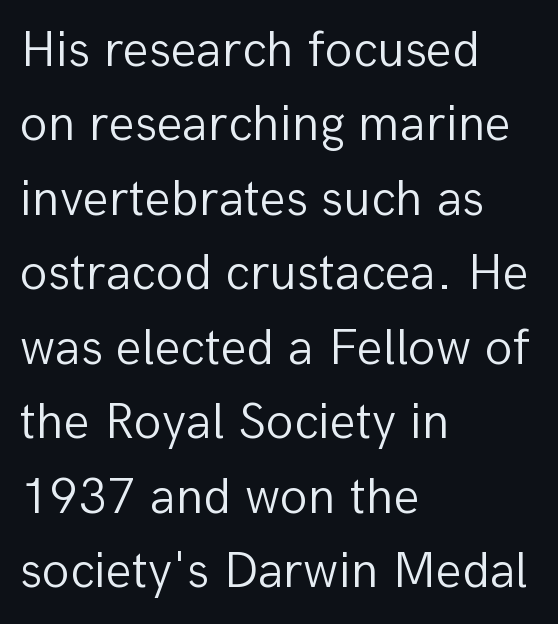
The rendering keeps characters at their native spacing. Vertically, the passage feels balanced, rows spaced as you'd expect. Observe the absence of serifs on each vertical stroke in this sample. Honestly, there is no underline to notice here at all. The setting favours the left margin, as ordinary paragraphs usually do. This is not heavy type; no bold has been used.
